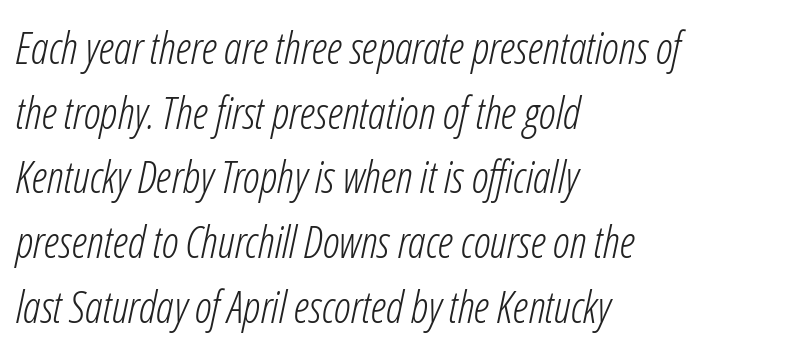
{"italic": "yes", "lean": "right", "slant_degrees": 12, "bold": "no", "weight": "light", "width": "condensed", "stroke_contrast": "low", "x_height": "medium", "monospaced": "no", "underline": "no", "align": "left", "line_spacing": "normal", "line_spacing_ratio": 1.47, "letter_spacing": "normal", "letter_spacing_em": 0.0, "glyph_px": 44}
